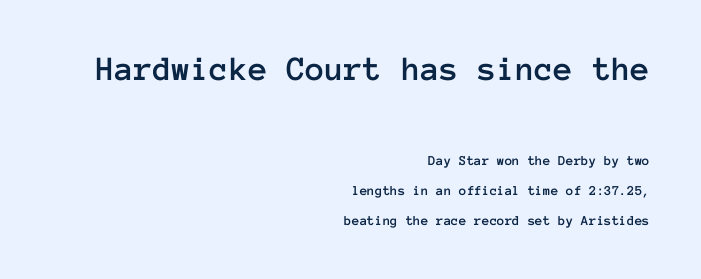
Q: Is the text italic (slanted)? A: No, it is upright.
Q: Is the text underlined? A: No.
Q: How is the paragraph aligned? A: Right-aligned.
Q: Is the spacing between letters normal or unusually wide? A: Normal.
Q: Is the spacing between lines tight, normal or loose? A: Loose.
Q: Which block of text is set in a larger size, the first (top) or the second (bottom)? A: The first (top) one.
Q: Width (condensed, normal, or wide)? A: Normal.
Q: Stroke contrast? A: Low.
Q: x-height? A: Medium.
Q: Monospaced? A: Yes.
